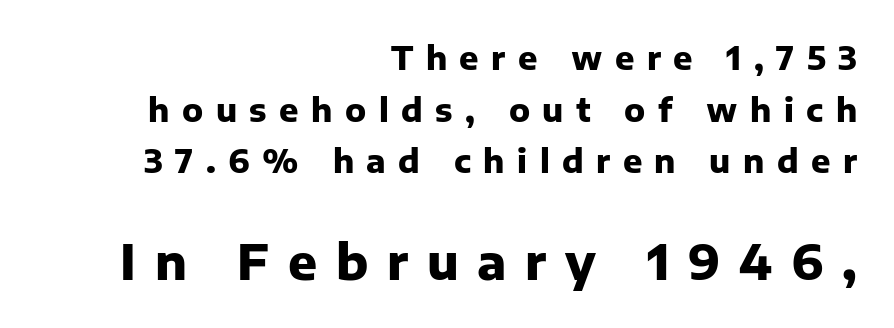
One-word summary of the alignment: right. The glyphs have the mass of a bold cut. Looks like regular typesetting: each glyph gets only the width it needs. The following chunk of copy outweighs the initial chunk in type size. The type is letterspaced generously, with wide tracking. Regarding leading, the lines here are spaced in the standard way.
